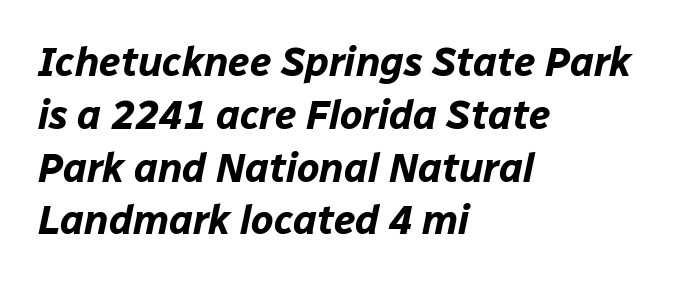
The image shows 40 px bold type, italic (leaning right); set left-aligned, normal line spacing (1.32x), normal letter spacing, not underlined; low stroke contrast and a medium x-height.
